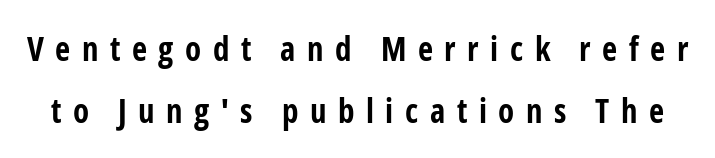
Q: Is the text bold? A: Yes.
Q: Is the text italic (slanted)? A: No, it is upright.
Q: Is the typeface a serif or a sans-serif typeface? A: Sans-serif.
Q: Is the text underlined? A: No.
Q: Is the spacing between letters normal or unusually wide? A: Unusually wide.
Q: Width (condensed, normal, or wide)? A: Condensed.
Q: Stroke contrast? A: Low.
Q: x-height? A: Medium.
Q: Monospaced? A: No.
